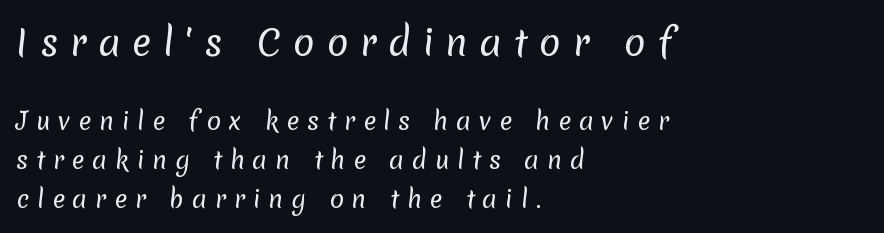
Q: Is the text bold? A: No.
Q: Is the typeface a serif or a sans-serif typeface? A: Sans-serif.
Q: Is the text underlined? A: No.
Q: How is the paragraph aligned? A: Left-aligned.
Q: Is the spacing between letters normal or unusually wide? A: Unusually wide.
Q: Is the spacing between lines tight, normal or loose? A: Normal.
Q: Which block of text is set in a larger size, the first (top) or the second (bottom)? A: The first (top) one.
Q: Width (condensed, normal, or wide)? A: Normal.
Q: Stroke contrast? A: Low.
Q: x-height? A: Medium.
Q: Monospaced? A: No.
